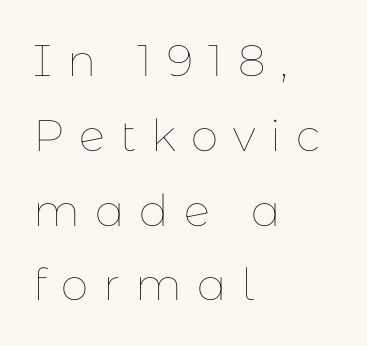
{"italic": "no", "bold": "no", "weight": "thin", "width": "normal", "stroke_contrast": "low", "x_height": "medium", "monospaced": "no", "underline": "no", "align": "left", "line_spacing": "normal", "line_spacing_ratio": 1.7, "letter_spacing": "wide", "letter_spacing_em": 0.34, "glyph_px": 44}
